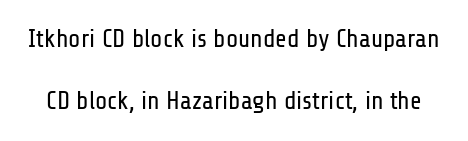
The image shows 25 px text type, upright; set loose line spacing (2.5x), normal letter spacing, not underlined.
